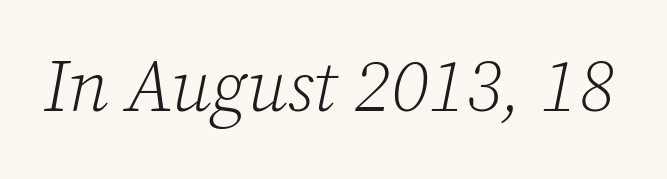
The rendering shows small feet on the letterforms — a serif design. Anything drawn beneath the words? Only blank space. No letter is thick-stroked: the sample isn't bold. The letterforms sit shoulder to shoulder at normal distance. Note the varied advance widths — an 'i' is clearly narrower than an 'm'. You can tell it's italic because the verticals aren't actually vertical.
